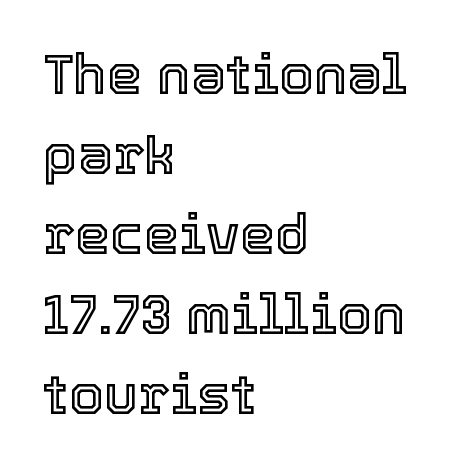
Is there any slant? The stems are plumb. Layout note: lines flush left. These lines keep a tight, regular rhythm from letter to letter. Interline gaps are of average width in this sample. Character widths vary here, with narrow letters taking less room than wide ones. Anything drawn beneath the words? Only blank space.
